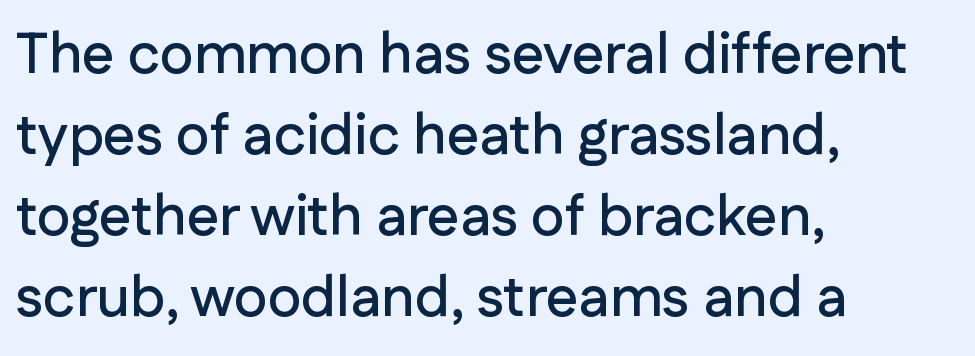
The image shows 57 px sans-serif type, upright; set left-aligned, normal line spacing (1.42x), normal letter spacing, not underlined; low stroke contrast and a medium x-height.
